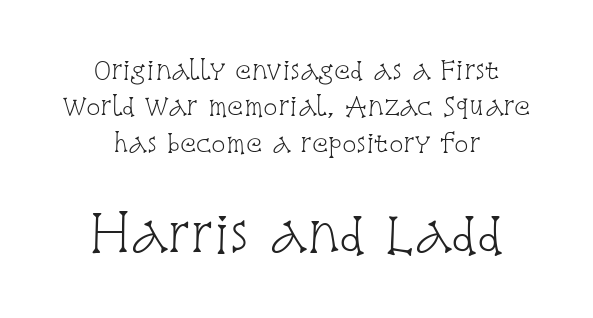
{"serif": "yes", "italic": "no", "bold": "no", "weight": "light", "width": "condensed", "stroke_contrast": "low", "x_height": "large", "monospaced": "no", "underline": "no", "align": "center", "line_spacing": "normal", "line_spacing_ratio": 1.52, "letter_spacing": "normal", "letter_spacing_em": 0.0, "larger_block": "second", "size_ratio": 2.0, "glyph_px": 48}
